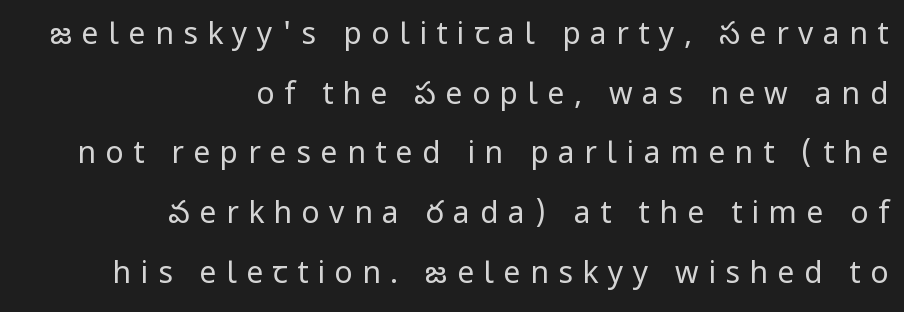
The image shows 30 px regular-weight sans-serif type, upright; set right-aligned, loose line spacing (1.99x), unusually wide letter spacing (+0.32 em), not underlined; low stroke contrast and a medium x-height.
